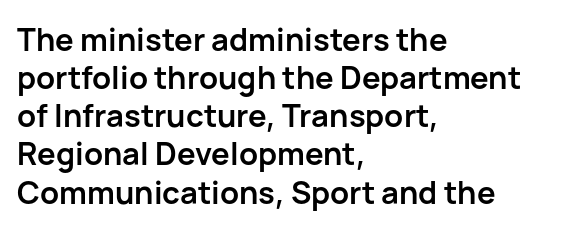
Q: Is the text bold? A: Yes.
Q: Is the text italic (slanted)? A: No, it is upright.
Q: Is the typeface a serif or a sans-serif typeface? A: Sans-serif.
Q: Is the text underlined? A: No.
Q: How is the paragraph aligned? A: Left-aligned.
Q: Is the spacing between letters normal or unusually wide? A: Normal.
Q: Width (condensed, normal, or wide)? A: Normal.
Q: Stroke contrast? A: Low.
Q: x-height? A: Medium.
Q: Monospaced? A: No.
